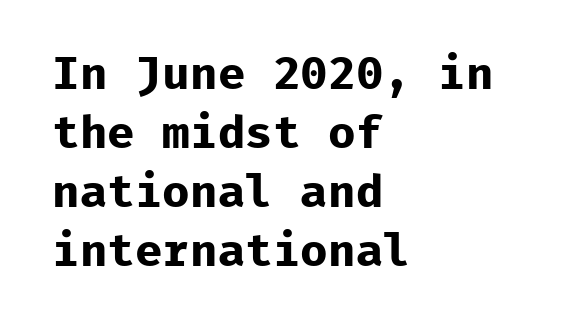
The letters march in equal steps, a hallmark of fixed-pitch type. Compared with typical paragraphs, the rows here are spaced about the same. The paragraph has a hard left edge and a soft right edge. Glyph-to-glyph distance matches everyday printed text. Check under the words: just untouched page.
